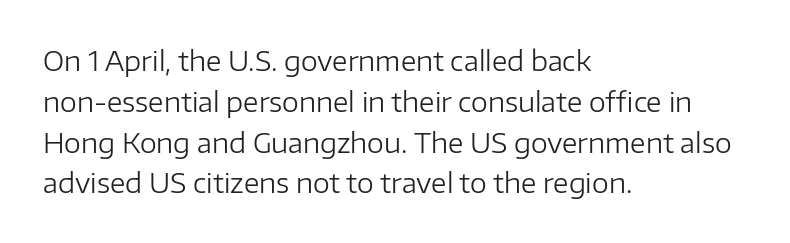
Q: Is the text bold? A: No.
Q: Is the text italic (slanted)? A: No, it is upright.
Q: Is the text underlined? A: No.
Q: How is the paragraph aligned? A: Left-aligned.
Q: Is the spacing between letters normal or unusually wide? A: Normal.
Q: Is the spacing between lines tight, normal or loose? A: Normal.
